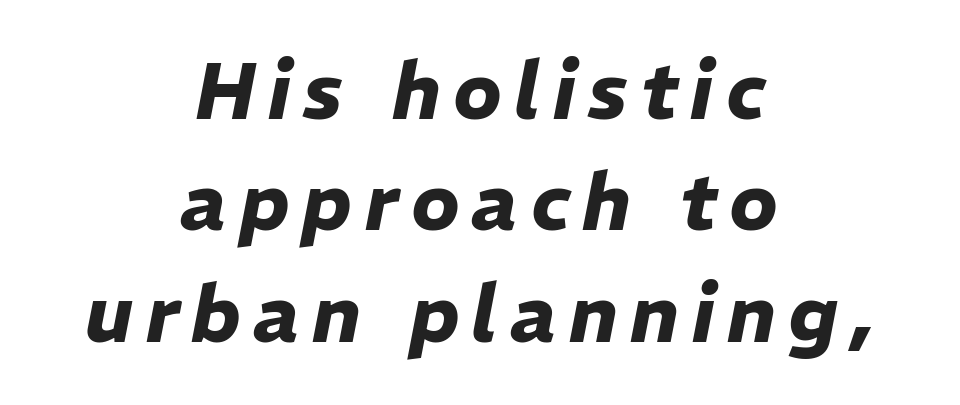
Q: Is the text bold? A: Yes.
Q: Is the text italic (slanted)? A: Yes, it leans right by about 11 degrees.
Q: Is the text underlined? A: No.
Q: How is the paragraph aligned? A: Centered.
Q: Is the spacing between lines tight, normal or loose? A: Normal.
Q: Width (condensed, normal, or wide)? A: Normal.
Q: Stroke contrast? A: Low.
Q: x-height? A: Medium.
Q: Monospaced? A: No.
